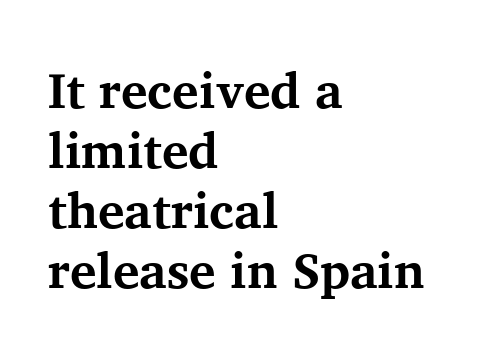
Serif or sans? Serif — the stroke terminals have little feet. Tracking value appears to be zero — textbook default spacing. This sample has the flowing, uneven cadence of proportional lettering. The specimen reads as upright at a glance.
